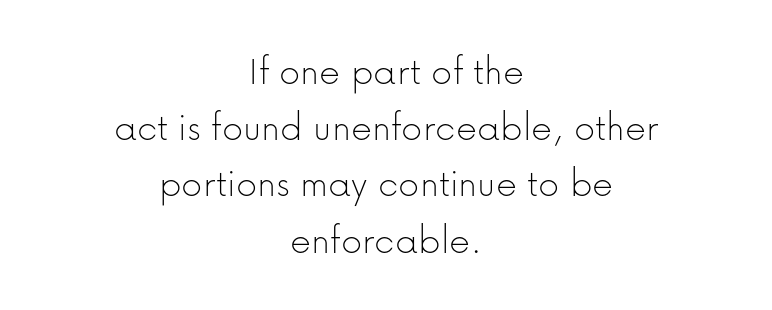
The passage shown is typed in a proportional face where columns would drift. Classification — sans serif. Each new line begins a customary step beneath the previous one. Stem width sits at or under what a default text font uses. The zone under the glyphs is completely vacant.
